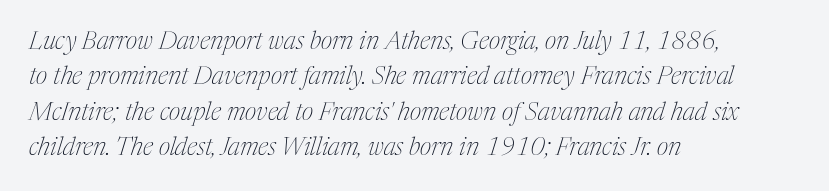
{"italic": "yes", "lean": "right", "slant_degrees": 17, "bold": "no", "underline": "no", "align": "left", "line_spacing": "normal", "line_spacing_ratio": 1.42, "letter_spacing": "normal", "letter_spacing_em": 0.0, "glyph_px": 25}
